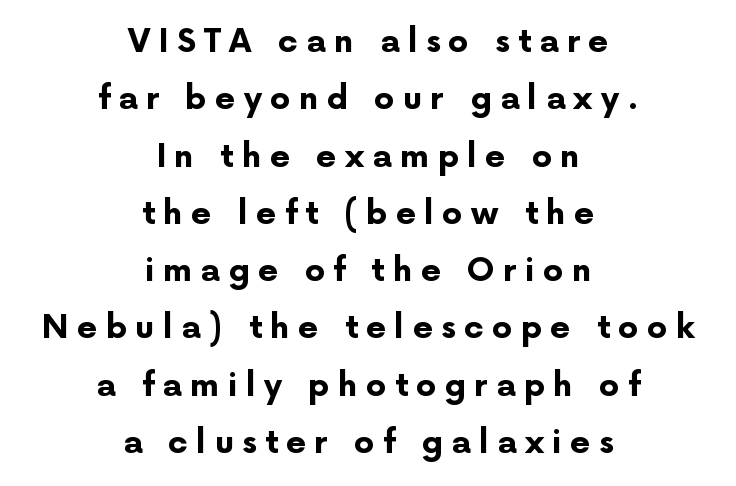
Which margin do the lines hug? Neither — every line sits in the middle. Here the designer chose a conventional face with non-uniform glyph widths. Posture: vertical. Pretty heavy lettering here — definitely bold. You could only call the tracking loose — the letters float apart. The baseline area is clear.
